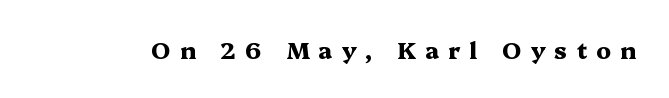
A bare baseline throughout the passage. What weight is shown? A full bold with thick strokes. The horizontal fit of the characters is loose and conspicuously gappy. Italic: no, the glyphs are upright roman.
